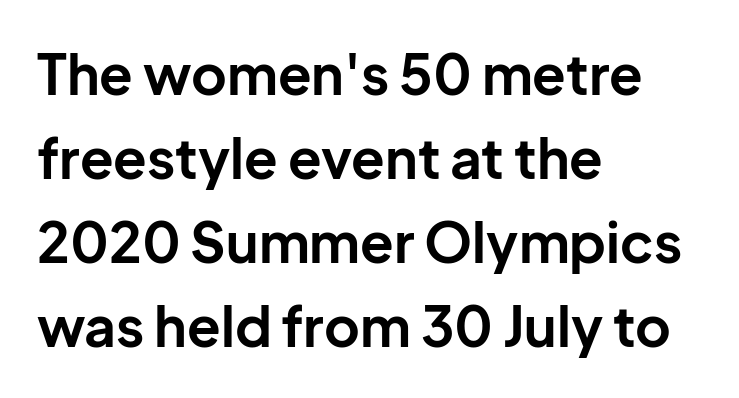
Decoration check: the copy has no underline. A roman cut, with each character standing at attention. You can tell from the bare stems that sans-serif type was used. I'd describe the lettering as bold — thick and assertive. The passage shown stacks its lines at a standard gap.
